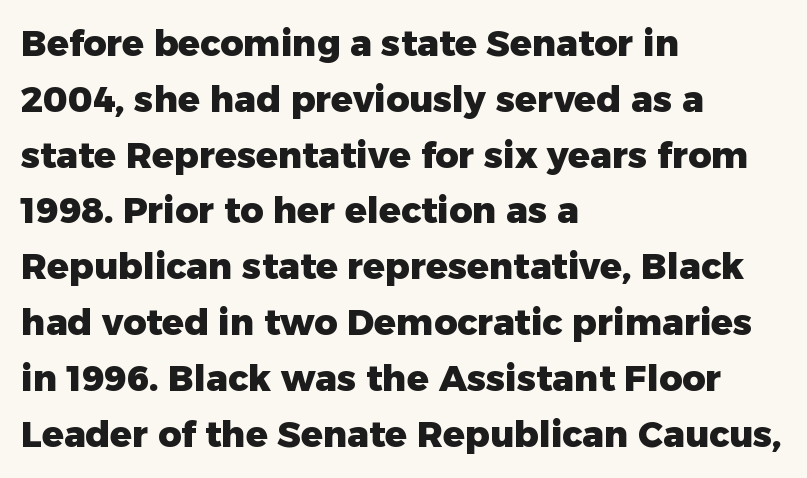
The face used here has the dense, thick strokes of a bold. Reading down the block, your eye returns to a fixed left position each line. A normal amount of white space separates one row of letters from the next. Examine the stroke ends and you'll find no serifs.
